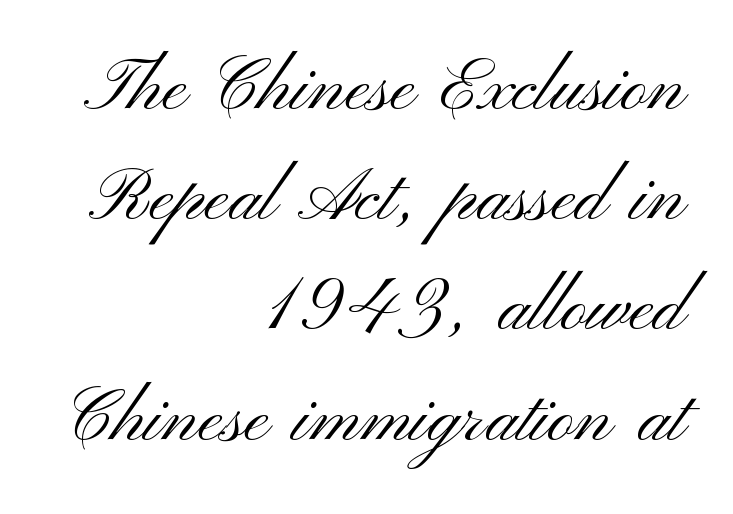
The image shows 73 px light, wide sans-serif type; set right-aligned, normal line spacing (1.51x), normal letter spacing, not underlined; medium stroke contrast and a small x-height.
